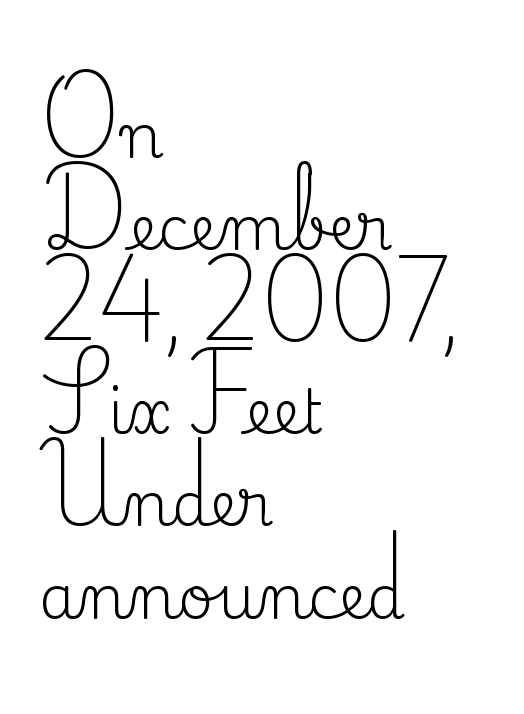
The image shows 61 px regular-weight serif type, upright; set left-aligned, normal line spacing (1.51x), normal letter spacing, not underlined; medium stroke contrast and a small x-height.
